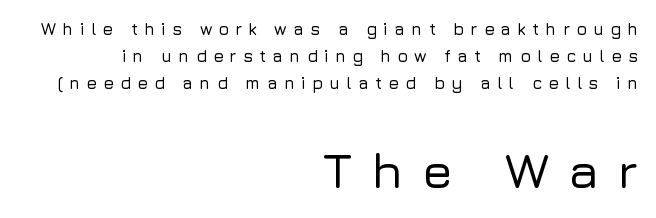
Summary of vertical rhythm: regular, with standard interline spacing. Nobody drew a line under any word here. Does the type have serifs? No, each stem ends abruptly. Character widths vary here, with narrow letters taking less room than wide ones.
